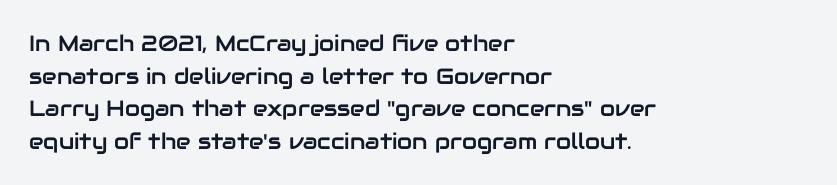
The image shows 22 px text type, upright; set left-aligned, normal line spacing (1.48x), normal letter spacing, not underlined.
